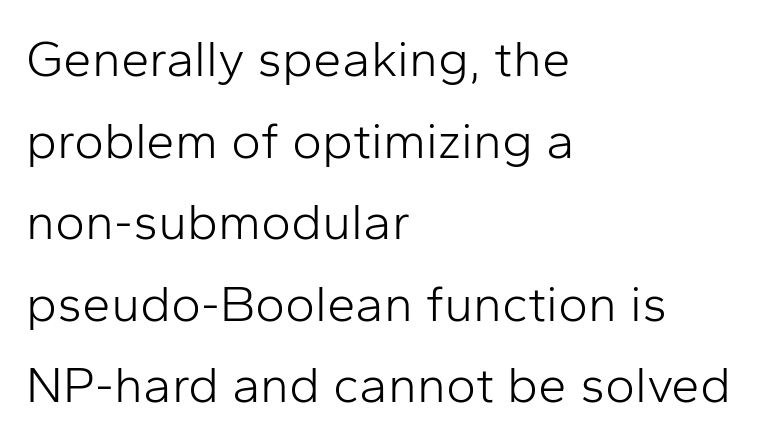
Q: Is the text bold? A: No.
Q: Is the text italic (slanted)? A: No, it is upright.
Q: Is the typeface a serif or a sans-serif typeface? A: Sans-serif.
Q: Is the text underlined? A: No.
Q: How is the paragraph aligned? A: Left-aligned.
Q: Is the spacing between letters normal or unusually wide? A: Normal.
Q: Is the spacing between lines tight, normal or loose? A: Normal.
Q: Width (condensed, normal, or wide)? A: Normal.
Q: Stroke contrast? A: Low.
Q: x-height? A: Medium.
Q: Monospaced? A: No.
